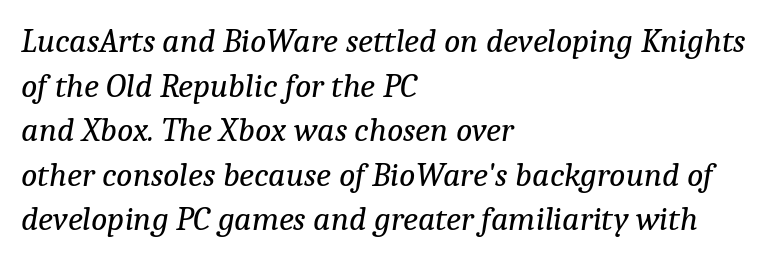
The image shows 34 px regular-weight serif type, italic (leaning right); set left-aligned, normal line spacing (1.31x), normal letter spacing, not underlined; low stroke contrast and a medium x-height.
